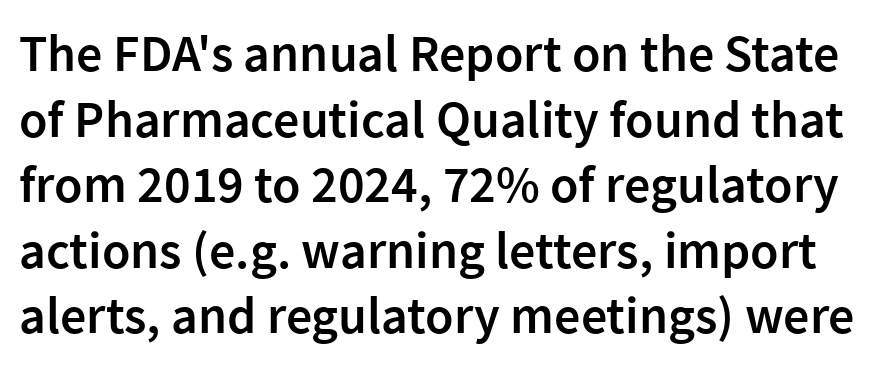
The image shows 52 px semibold sans-serif type, upright; set normal line spacing (1.26x), normal letter spacing, not underlined; low stroke contrast and a medium x-height.
